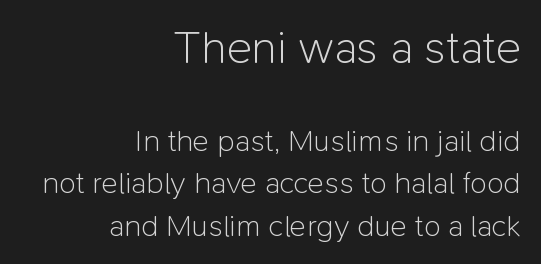
Any mark beneath the type? The region is blank. Caption: upper text group enlarged, lower text group reduced. Notice how the stems are strictly vertical — no italics here. These lines are composed in type without serifs.
